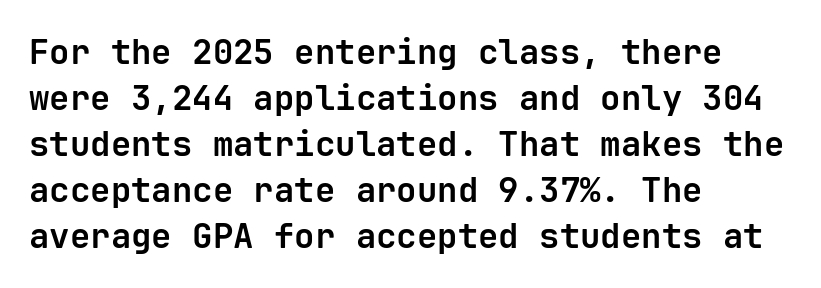
Notice how thick the strokes are: this is what a full bold looks like. Typographically, this falls in the sans-serif category. Reading down the column, the eye jumps a familiar distance to each next line. Ascenders rise straight up at ninety degrees.
